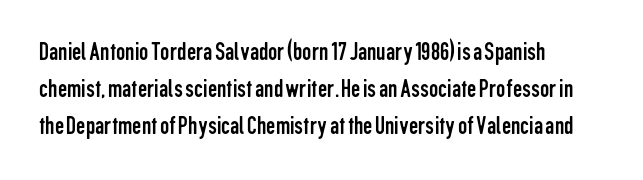
Q: Is the text bold? A: No.
Q: Is the text italic (slanted)? A: No, it is upright.
Q: Is the text underlined? A: No.
Q: How is the paragraph aligned? A: Left-aligned.
Q: Is the spacing between letters normal or unusually wide? A: Normal.
Q: Is the spacing between lines tight, normal or loose? A: Normal.
